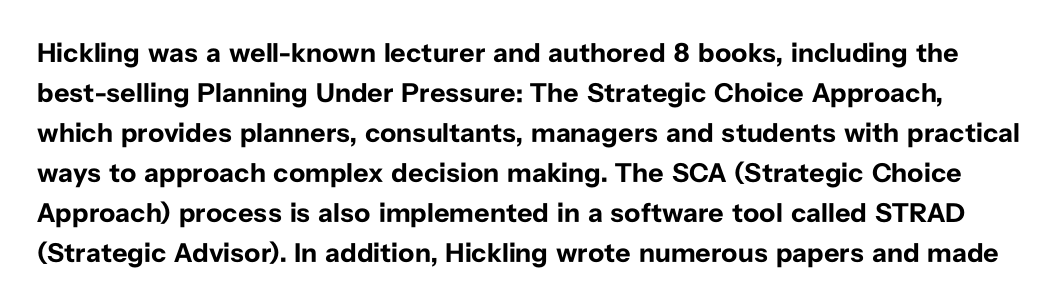
Q: Is the text bold? A: Yes.
Q: Is the text italic (slanted)? A: No, it is upright.
Q: Is the text underlined? A: No.
Q: Is the spacing between letters normal or unusually wide? A: Normal.
Q: Is the spacing between lines tight, normal or loose? A: Normal.
